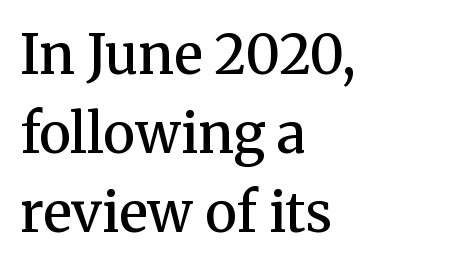
The image shows 54 px semibold serif type, upright; set left-aligned, normal line spacing (1.46x), normal letter spacing, not underlined; medium stroke contrast and a medium x-height.
